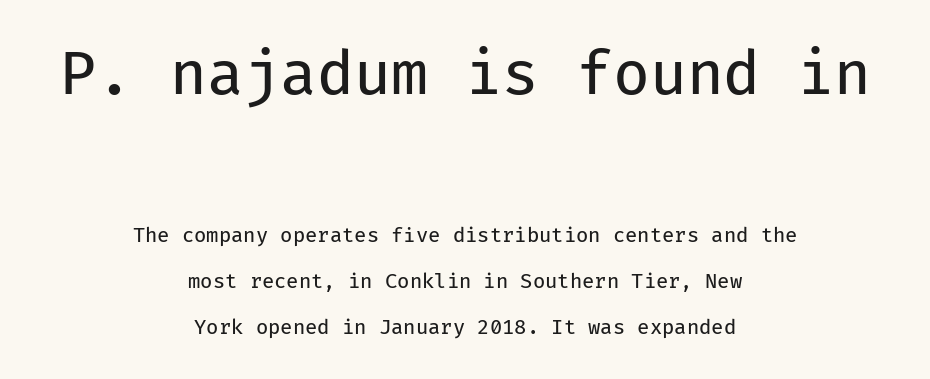
The image shows 60 px regular-weight sans-serif type, upright, monospaced; set centered, loose line spacing (2.29x), normal letter spacing, not underlined; the first (top) block is 3.0x larger; low stroke contrast and a medium x-height.
